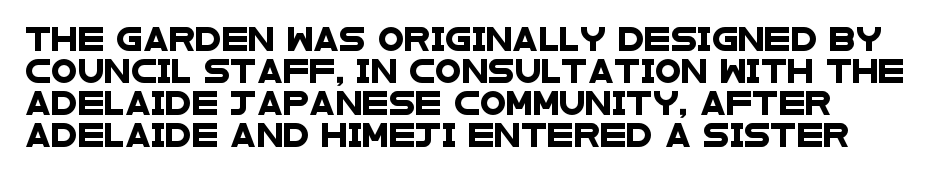
{"underline": "no", "line_spacing": "normal", "line_spacing_ratio": 1.33, "letter_spacing": "normal", "letter_spacing_em": 0.0, "glyph_px": 24}
